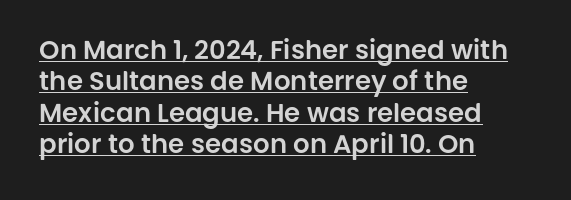
The typesetter chose a ragged-right arrangement here. Posture: upright roman. Notice how a bar underscores the lettering throughout. Default kerning and tracking; the words read as compact shapes.
